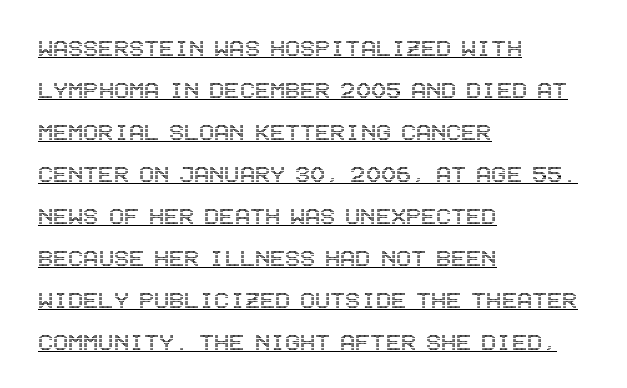
{"italic": "no", "width": "condensed", "x_height": "large", "underline": "yes", "align": "left", "line_spacing": "normal", "line_spacing_ratio": 1.5, "letter_spacing": "normal", "letter_spacing_em": 0.0, "glyph_px": 28}
